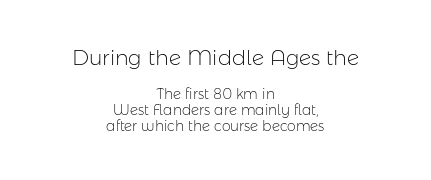
The image shows 21 px text type, upright; set centered, tight line spacing (1.15x), normal letter spacing, not underlined; the first (top) block is 1.5x larger.
